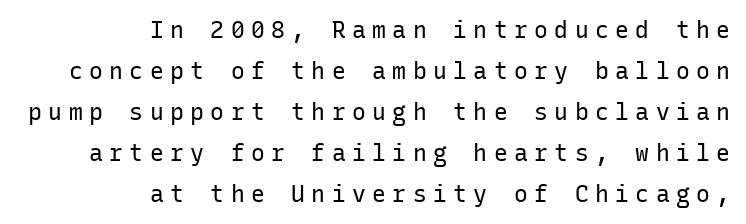
Look at the tracking — it's clearly loosened, letters drifting apart. Typeset ragged left — the right edge is the straight one. Nothing heavy about these letters — not bold at all. The words here are not underlined.
